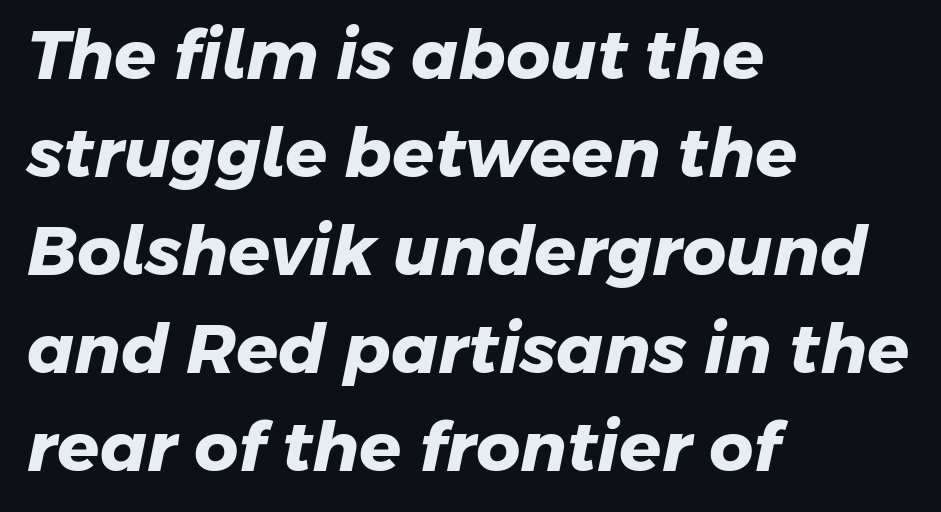
{"serif": "no", "bold": "yes", "weight": "heavy", "width": "normal", "stroke_contrast": "low", "x_height": "medium", "monospaced": "no", "underline": "no", "align": "left", "line_spacing": "normal", "line_spacing_ratio": 1.42, "letter_spacing": "normal", "letter_spacing_em": 0.0, "glyph_px": 69}
